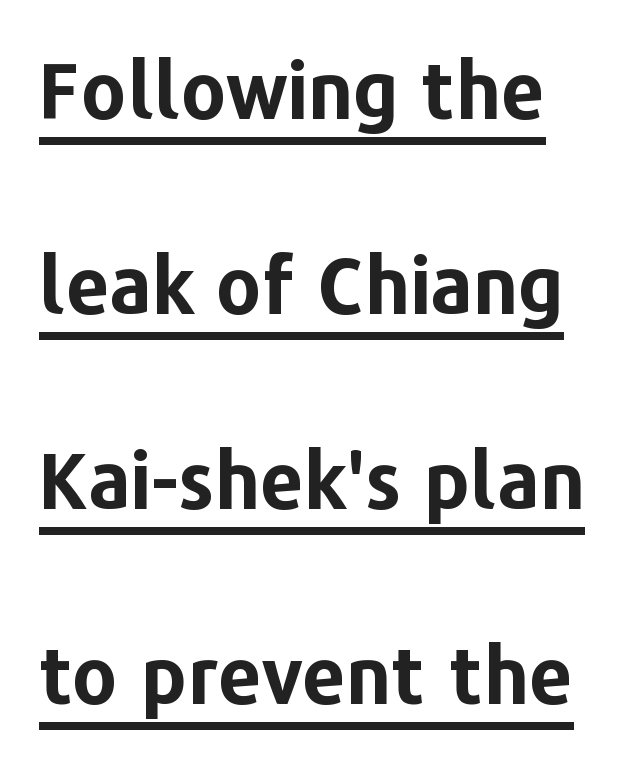
Spacing verdict: proportional, widths tailored to each character. Notice the wide empty band between every row — that's loose leading. The letterforms sit shoulder to shoulder at normal distance. Quick note: not italic, upright.
